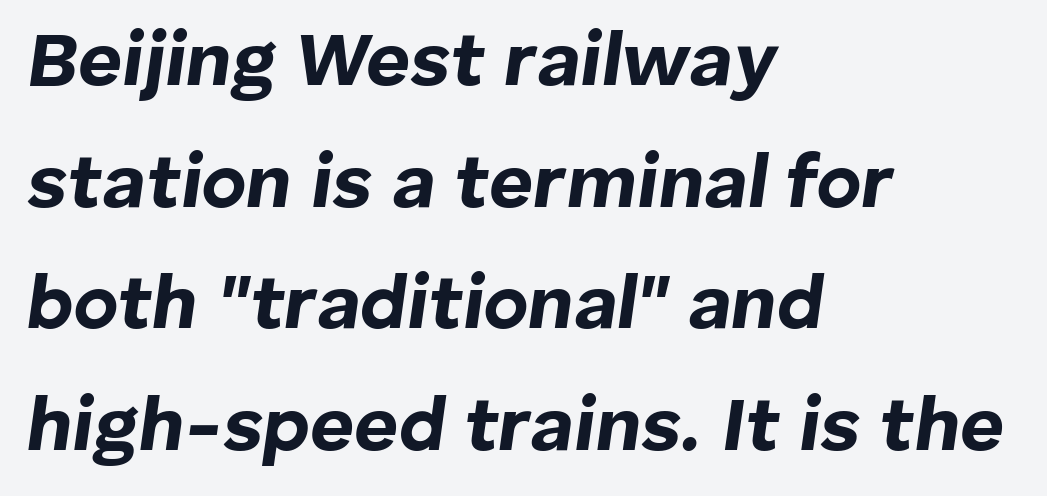
Q: Is the text bold? A: Yes.
Q: Is the text italic (slanted)? A: Yes, it leans right by about 8 degrees.
Q: Is the text underlined? A: No.
Q: How is the paragraph aligned? A: Left-aligned.
Q: Is the spacing between letters normal or unusually wide? A: Normal.
Q: Is the spacing between lines tight, normal or loose? A: Normal.
Q: Width (condensed, normal, or wide)? A: Normal.
Q: Stroke contrast? A: Low.
Q: x-height? A: Medium.
Q: Monospaced? A: No.
